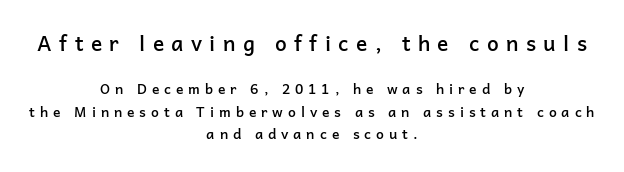
Q: Is the text bold? A: Semi-bold.
Q: Is the text italic (slanted)? A: No, it is upright.
Q: Is the text underlined? A: No.
Q: How is the paragraph aligned? A: Centered.
Q: Is the spacing between letters normal or unusually wide? A: Unusually wide.
Q: Is the spacing between lines tight, normal or loose? A: Normal.
Q: Which block of text is set in a larger size, the first (top) or the second (bottom)? A: The first (top) one.
